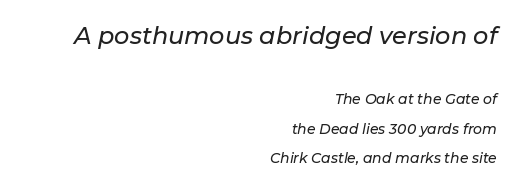
The image shows 24 px text type, italic (leaning right); set right-aligned, loose line spacing (2.12x), normal letter spacing, not underlined; the first (top) block is 1.71x larger.
